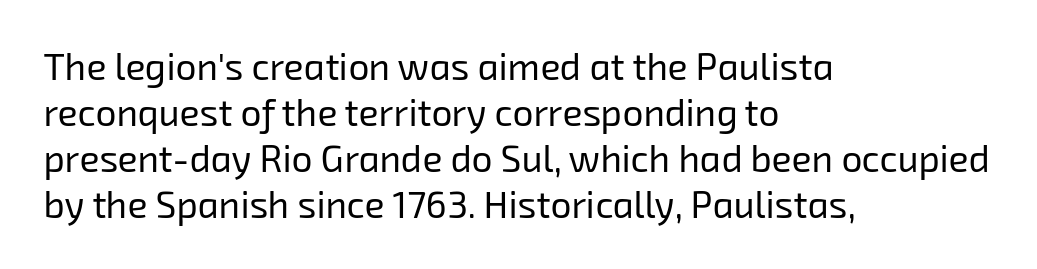
Stems here are at most as thick as an everyday book face. Standard letterfit; no display-style spreading of the glyphs. The type family on display is of the sans-serif kind. A typesetter would call this proportional, since set widths differ per character. A classic flush-left, rag-right setting is used for this passage. This rendering features lettering with no underline.
